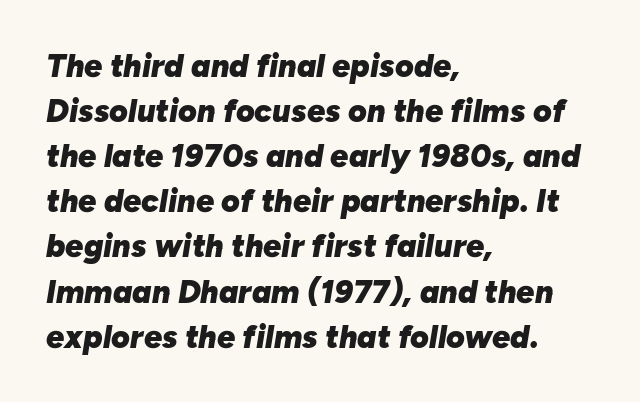
The image shows 32 px heavy type, italic (leaning right); set left-aligned, normal line spacing (1.41x), normal letter spacing, not underlined; low stroke contrast and a medium x-height.
